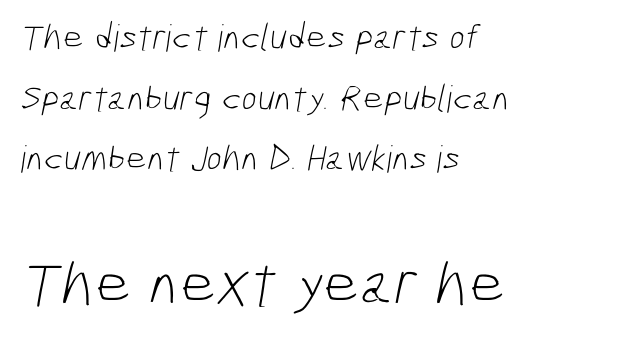
{"serif": "no", "bold": "no", "weight": "light", "width": "condensed", "stroke_contrast": "low", "x_height": "medium", "monospaced": "no", "underline": "no", "align": "left", "line_spacing": "normal", "line_spacing_ratio": 1.64, "letter_spacing": "normal", "letter_spacing_em": 0.0, "larger_block": "second", "size_ratio": 1.73, "glyph_px": 64}
